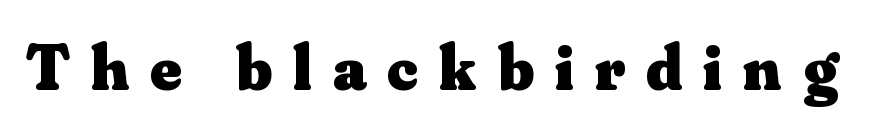
{"serif": "yes", "italic": "no", "bold": "yes", "weight": "heavy", "width": "normal", "stroke_contrast": "medium", "x_height": "small", "monospaced": "no", "underline": "no", "letter_spacing": "wide", "letter_spacing_em": 0.32, "glyph_px": 66}
